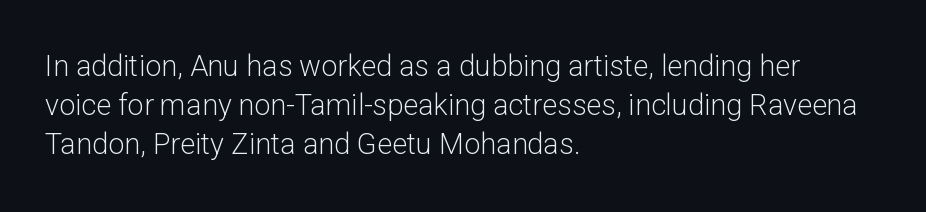
The image shows 29 px light sans-serif type, upright; set left-aligned, normal line spacing (1.34x), normal letter spacing, not underlined; low stroke contrast and a medium x-height.
